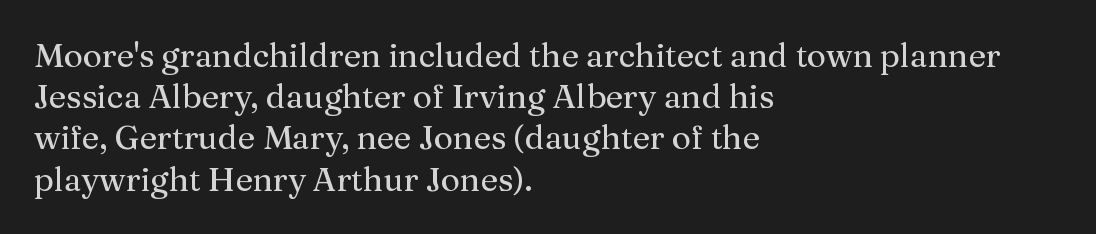
Old-style or modern, the face here clearly has serifs. Horizontal bands of white between lines are of average thickness. The letters advance in unequal steps, a hallmark of proportional type. Caption: multi-line text, flush left, ragged right.
